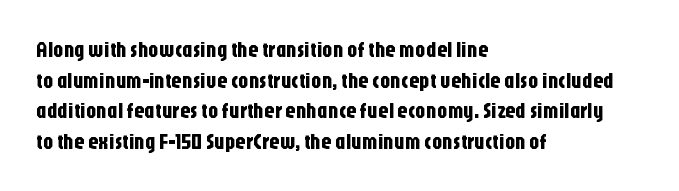
Style check: upright. Quick note: interline space is typical. This sample uses plain, unmodified letter spacing. In CSS terms this would be text-align: left.
